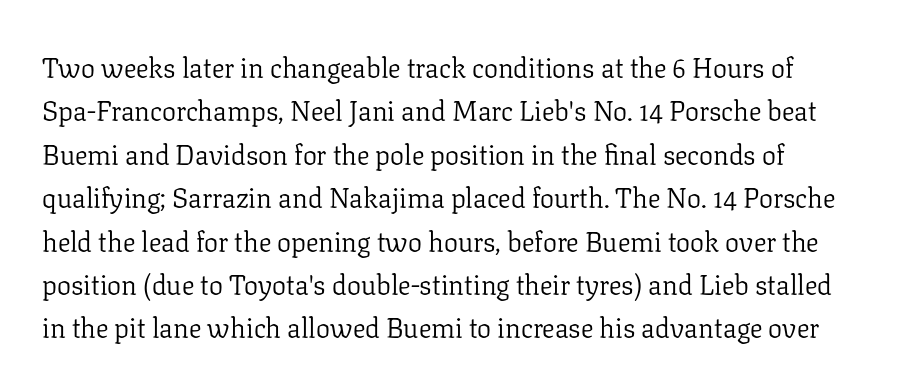
The image shows 28 px light serif type, upright; set normal line spacing (1.55x), normal letter spacing, not underlined; low stroke contrast and a medium x-height.
